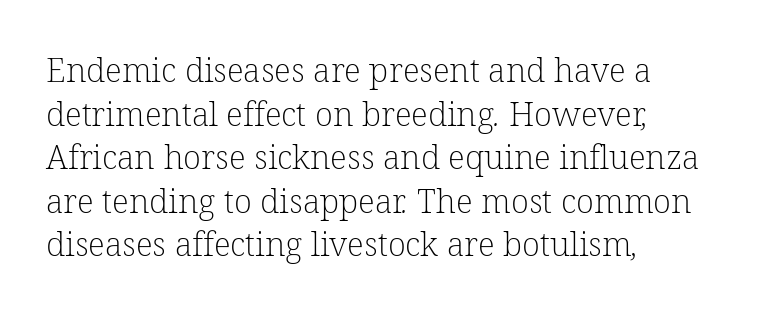
Q: Is the text bold? A: No.
Q: Is the typeface a serif or a sans-serif typeface? A: Serif.
Q: Is the text underlined? A: No.
Q: How is the paragraph aligned? A: Left-aligned.
Q: Is the spacing between letters normal or unusually wide? A: Normal.
Q: Is the spacing between lines tight, normal or loose? A: Normal.
Q: Width (condensed, normal, or wide)? A: Normal.
Q: Stroke contrast? A: Low.
Q: x-height? A: Medium.
Q: Monospaced? A: No.
